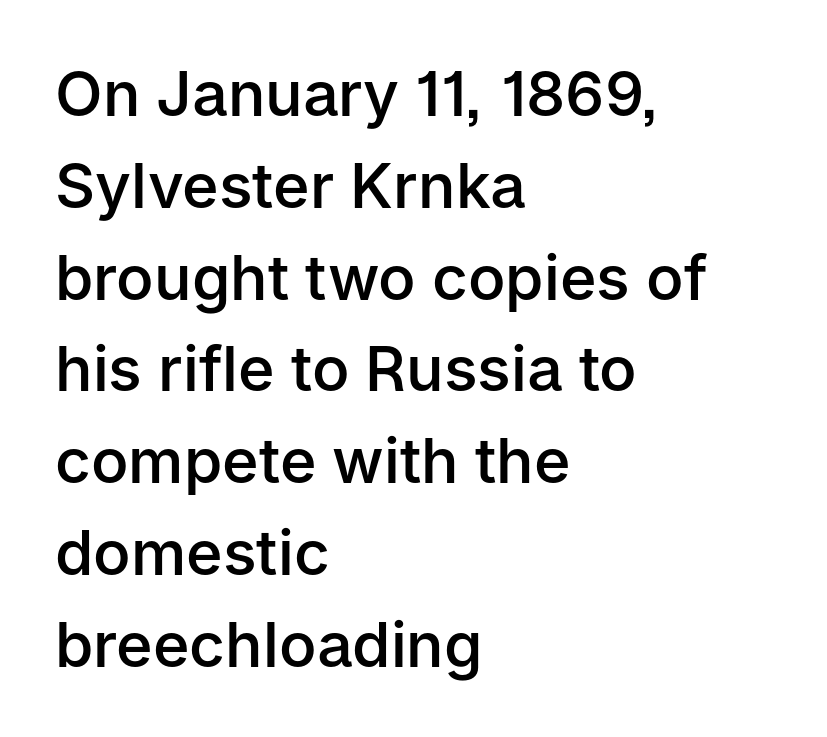
The image shows 62 px semibold sans-serif type, upright; set left-aligned, normal line spacing (1.48x), normal letter spacing, not underlined; low stroke contrast and a medium x-height.
